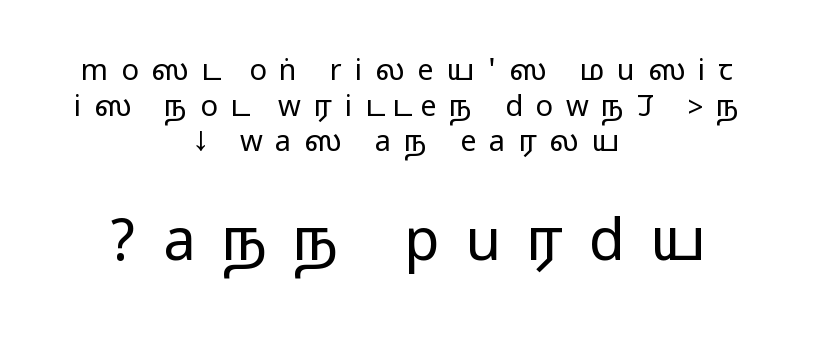
The compositor balanced each line on the midline. The passage shown has open, widely tracked lettering throughout. Characters remain perfectly vertical along every line. The characters display no serif detailing; their extremities are plain. Think of a printed novel: that variable character pitch is what you see here.
